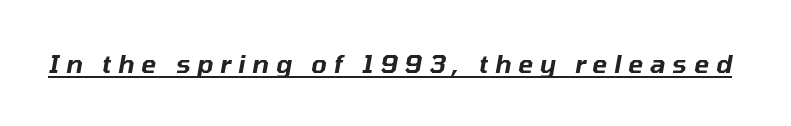
Emphasis-style slanted type is in use. Glance below the letters and you will spot a drawn line. The type is letterspaced generously, with wide tracking.
